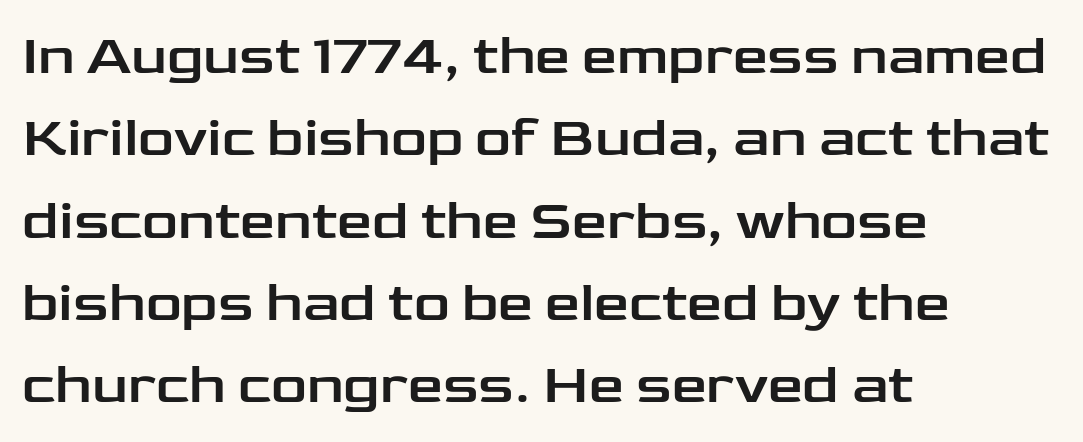
Q: Is the text italic (slanted)? A: No, it is upright.
Q: Is the typeface a serif or a sans-serif typeface? A: Sans-serif.
Q: Is the text underlined? A: No.
Q: How is the paragraph aligned? A: Left-aligned.
Q: Is the spacing between letters normal or unusually wide? A: Normal.
Q: Is the spacing between lines tight, normal or loose? A: Normal.
Q: Width (condensed, normal, or wide)? A: Wide.
Q: Stroke contrast? A: Low.
Q: x-height? A: Medium.
Q: Monospaced? A: No.
